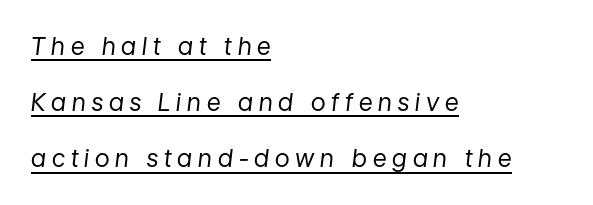
Q: Is the text bold? A: No.
Q: Is the text italic (slanted)? A: Yes, it leans right by about 7 degrees.
Q: Is the text underlined? A: Yes.
Q: How is the paragraph aligned? A: Left-aligned.
Q: Is the spacing between letters normal or unusually wide? A: Unusually wide.
Q: Is the spacing between lines tight, normal or loose? A: Loose.
